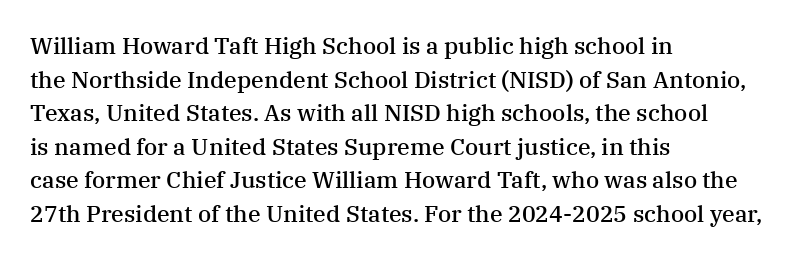
Q: Is the text bold? A: Semi-bold.
Q: Is the text italic (slanted)? A: No, it is upright.
Q: Is the text underlined? A: No.
Q: How is the paragraph aligned? A: Left-aligned.
Q: Is the spacing between letters normal or unusually wide? A: Normal.
Q: Is the spacing between lines tight, normal or loose? A: Normal.
